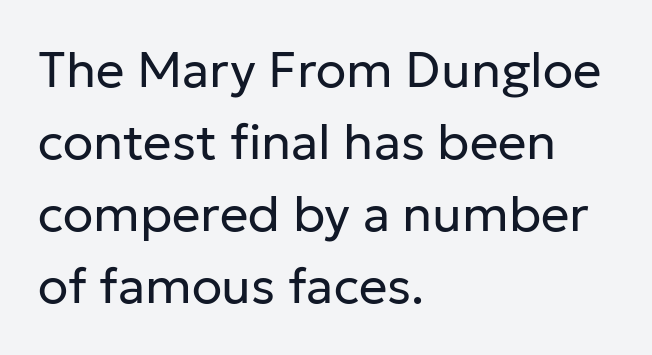
{"serif": "no", "italic": "no", "bold": "no", "weight": "regular", "width": "normal", "stroke_contrast": "low", "x_height": "medium", "monospaced": "no", "underline": "no", "align": "left", "line_spacing": "normal", "line_spacing_ratio": 1.44, "letter_spacing": "normal", "letter_spacing_em": 0.0, "glyph_px": 50}
